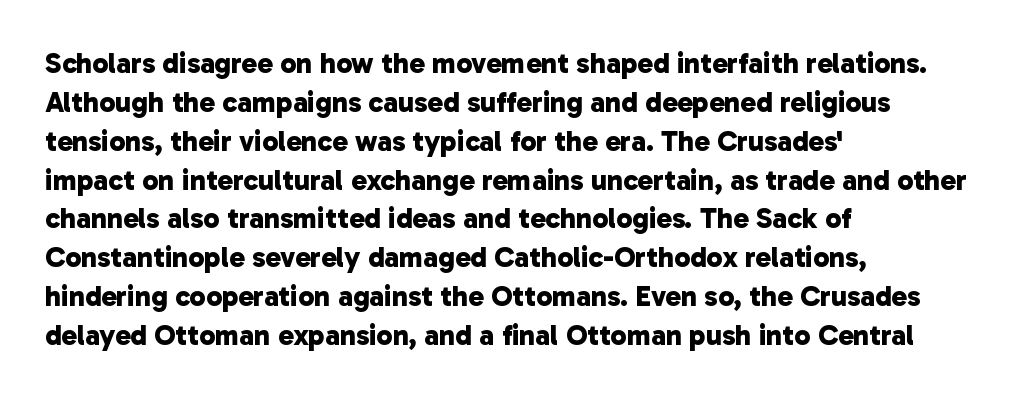
The image shows 29 px bold sans-serif type; set left-aligned, normal line spacing (1.34x), normal letter spacing, not underlined; low stroke contrast and a medium x-height.
